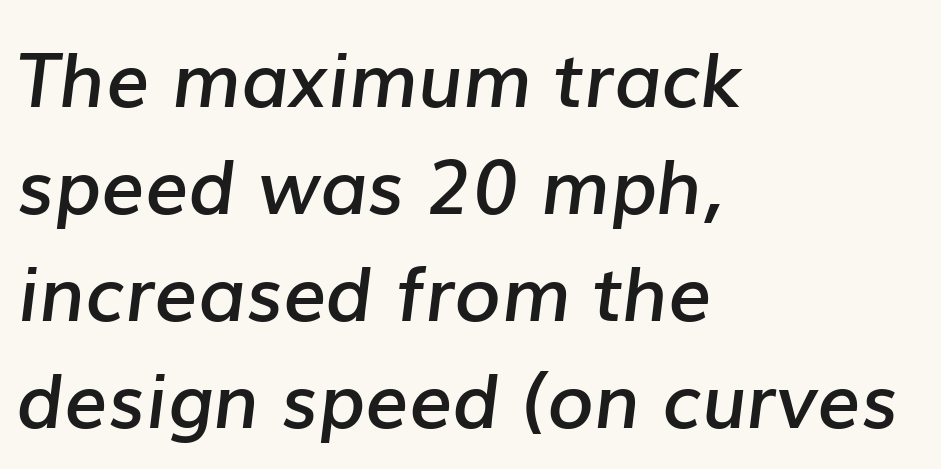
Q: Is the text bold? A: Semi-bold.
Q: Is the text italic (slanted)? A: Yes, it leans right by about 7 degrees.
Q: Is the text underlined? A: No.
Q: How is the paragraph aligned? A: Left-aligned.
Q: Is the spacing between letters normal or unusually wide? A: Normal.
Q: Is the spacing between lines tight, normal or loose? A: Normal.
Q: Width (condensed, normal, or wide)? A: Normal.
Q: Stroke contrast? A: Low.
Q: x-height? A: Medium.
Q: Monospaced? A: No.
